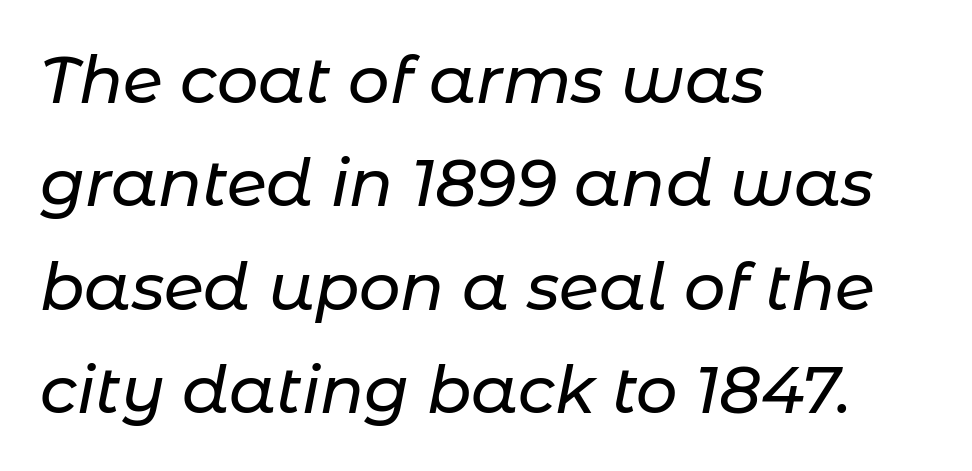
Q: Is the text italic (slanted)? A: Yes, it leans right by about 11 degrees.
Q: Is the text underlined? A: No.
Q: How is the paragraph aligned? A: Left-aligned.
Q: Is the spacing between letters normal or unusually wide? A: Normal.
Q: Is the spacing between lines tight, normal or loose? A: Normal.
Q: Width (condensed, normal, or wide)? A: Normal.
Q: Stroke contrast? A: Low.
Q: x-height? A: Medium.
Q: Monospaced? A: No.
